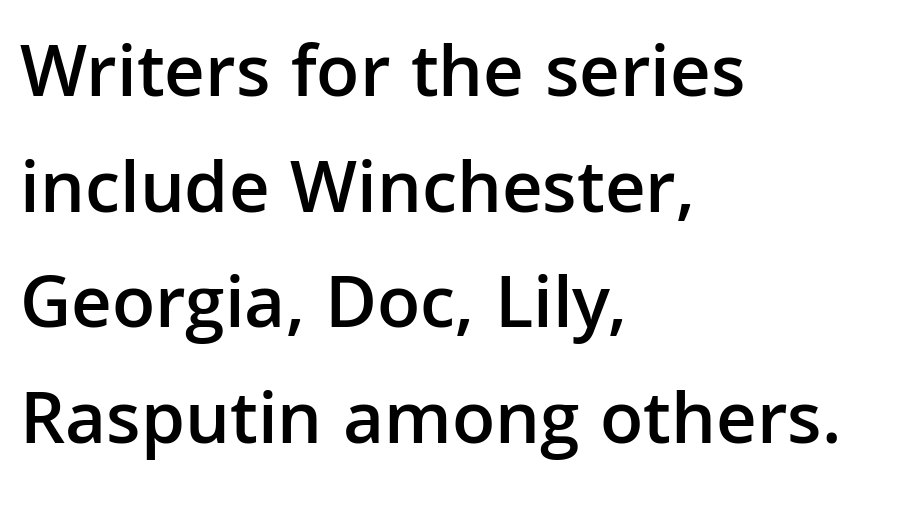
A bare baseline throughout the passage. Nothing unusual about the tracking: characters are spaced as the font intends. Is this a fixed-width face? No — the glyphs have proportional, varying widths. A typesetter would mark this as roman, not italic. Nope, no serifs anywhere on these letters. Teacher's note: observe the even left margin — that is flush-left alignment.
